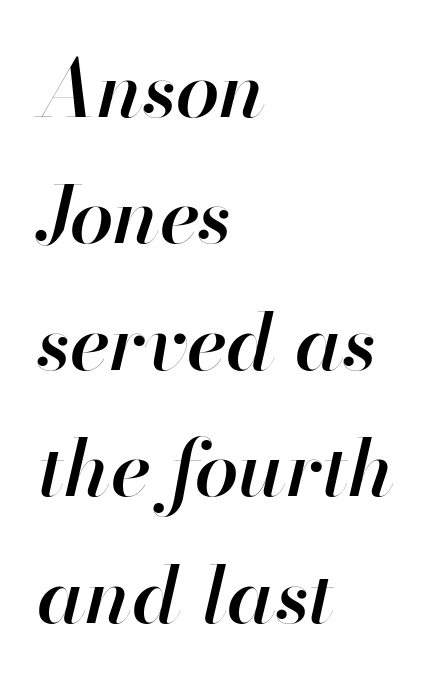
Q: Is the text bold? A: Semi-bold.
Q: Is the text italic (slanted)? A: Yes, it leans right by about 13 degrees.
Q: Is the text underlined? A: No.
Q: How is the paragraph aligned? A: Left-aligned.
Q: Is the spacing between letters normal or unusually wide? A: Normal.
Q: Is the spacing between lines tight, normal or loose? A: Normal.
Q: Width (condensed, normal, or wide)? A: Normal.
Q: Stroke contrast? A: High.
Q: x-height? A: Small.
Q: Monospaced? A: No.
